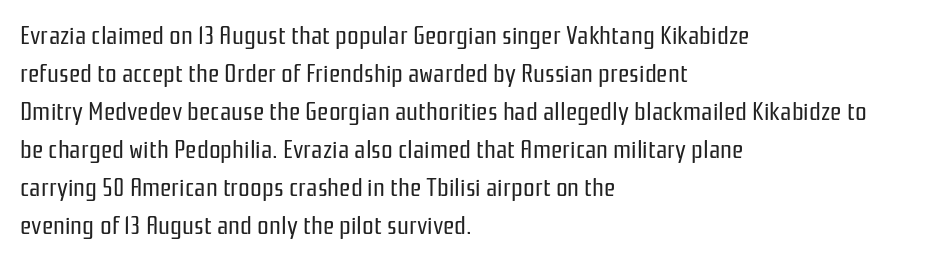
{"italic": "no", "bold": "no", "underline": "no", "align": "left", "line_spacing": "normal", "line_spacing_ratio": 1.46, "letter_spacing": "normal", "letter_spacing_em": 0.0, "glyph_px": 26}
